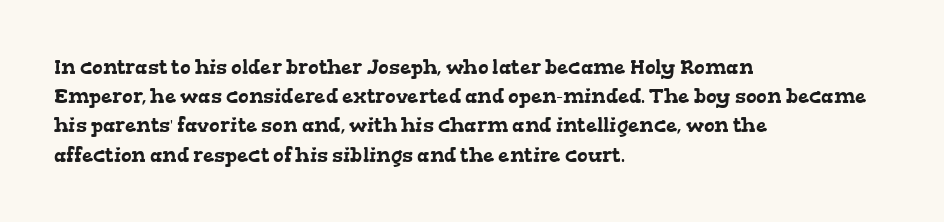
{"underline": "no", "align": "left", "line_spacing": "normal", "line_spacing_ratio": 1.46, "letter_spacing": "normal", "letter_spacing_em": 0.0, "glyph_px": 20}
